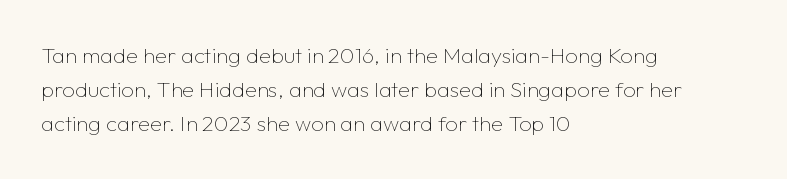
The image shows 22 px text type, upright; set left-aligned, normal line spacing (1.55x), normal letter spacing, not underlined.
